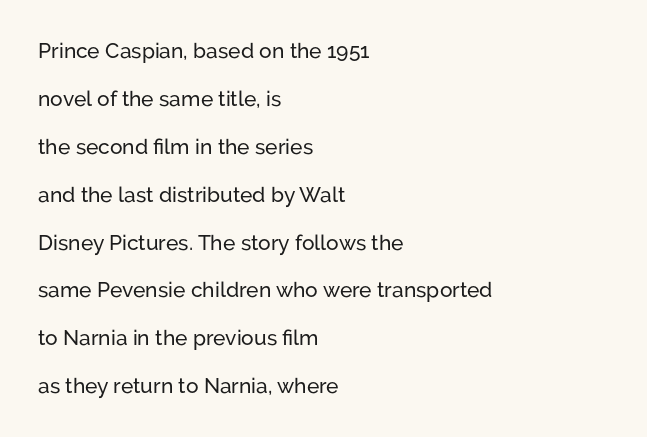
You could fit nearly another row in the gap between these rows. The letterforms sit shoulder to shoulder at normal distance. Type without underlining. Quick note: not italic, upright. Horizontal alignment here is leftward, the default for most running prose.
